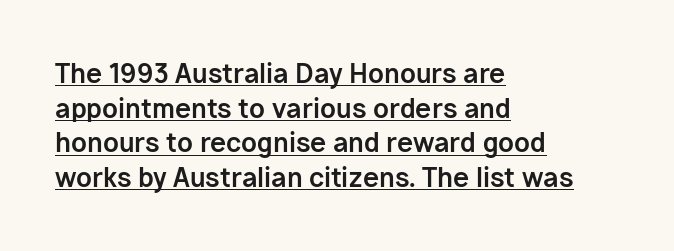
{"italic": "no", "bold": "yes", "underline": "yes", "align": "left", "line_spacing": "normal", "line_spacing_ratio": 1.33, "letter_spacing": "normal", "letter_spacing_em": 0.0, "glyph_px": 26}
